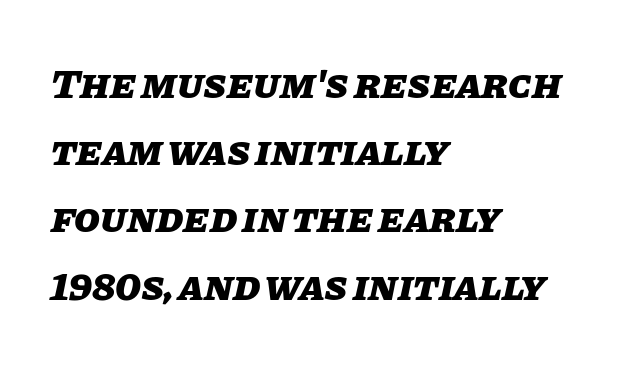
{"italic": "yes", "lean": "right", "slant_degrees": 11, "bold": "yes", "weight": "heavy", "width": "normal", "stroke_contrast": "low", "x_height": "large", "monospaced": "no", "underline": "no", "align": "left", "line_spacing": "normal", "line_spacing_ratio": 1.6, "letter_spacing": "normal", "letter_spacing_em": 0.0, "glyph_px": 42}
